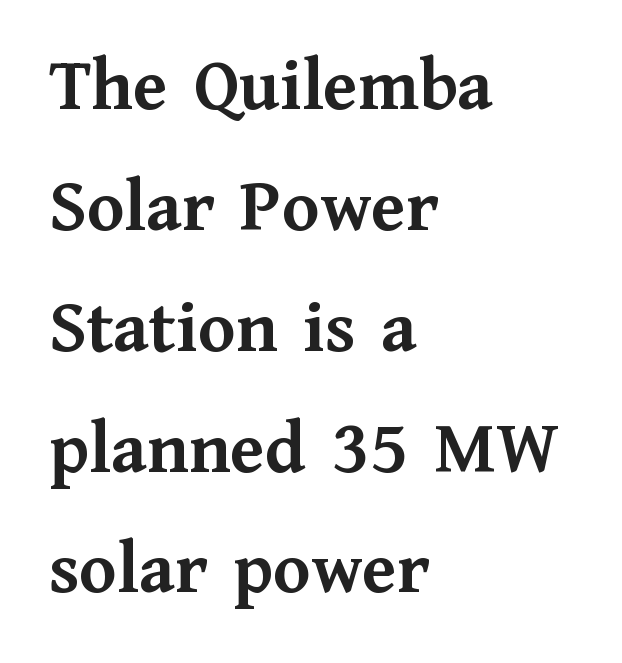
The image shows 76 px semibold serif type, upright; set left-aligned, normal line spacing (1.59x), normal letter spacing, not underlined; medium stroke contrast and a medium x-height.
